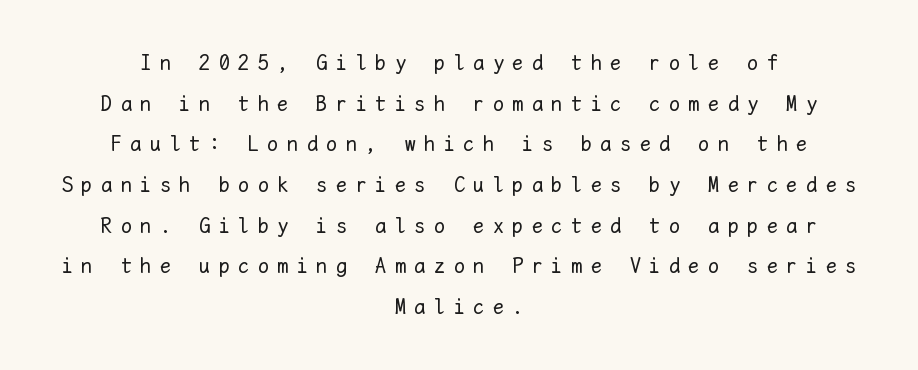
The lines are quadded center. Heaviness? Minimal to ordinary, like unemphasized prose. How are the letters spaced? Widely, with obvious added tracking. The specimen reads as upright at a glance.
